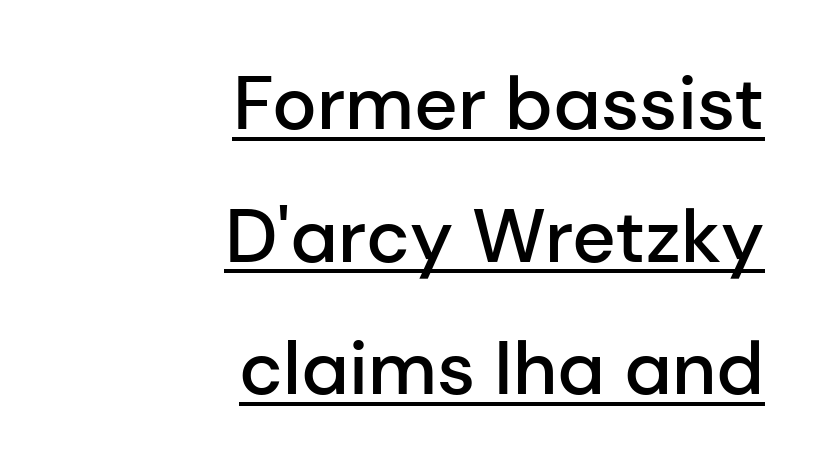
{"serif": "no", "italic": "no", "bold": "semi", "weight": "semibold", "width": "normal", "stroke_contrast": "low", "x_height": "medium", "monospaced": "no", "underline": "yes", "align": "right", "line_spacing_ratio": 1.77, "letter_spacing": "normal", "letter_spacing_em": 0.0, "glyph_px": 75}
